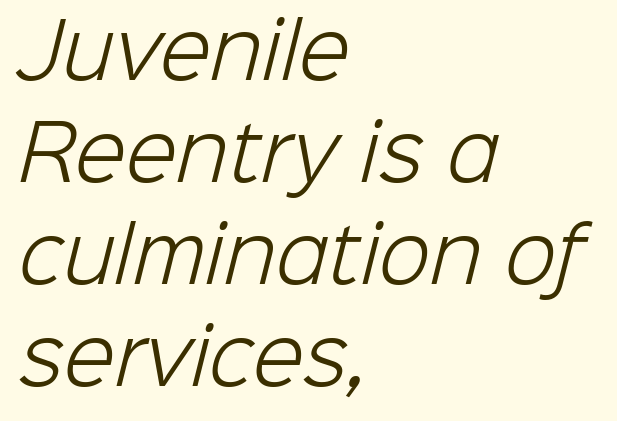
{"serif": "no", "bold": "no", "weight": "light", "width": "normal", "stroke_contrast": "low", "x_height": "medium", "monospaced": "no", "underline": "no", "align": "left", "line_spacing": "normal", "line_spacing_ratio": 1.36, "letter_spacing": "normal", "letter_spacing_em": 0.0, "glyph_px": 75}
